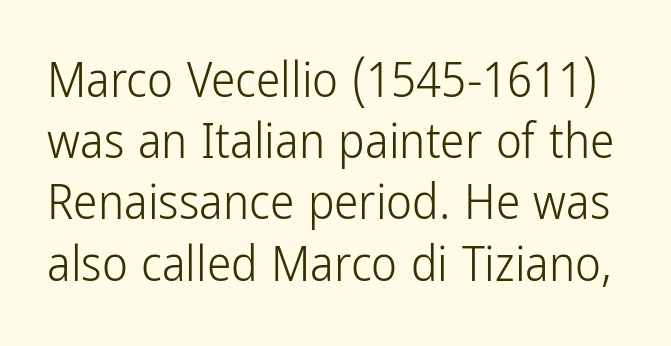
The image shows 49 px light, condensed sans-serif type, upright; set normal line spacing (1.25x), normal letter spacing, not underlined; low stroke contrast and a medium x-height.
